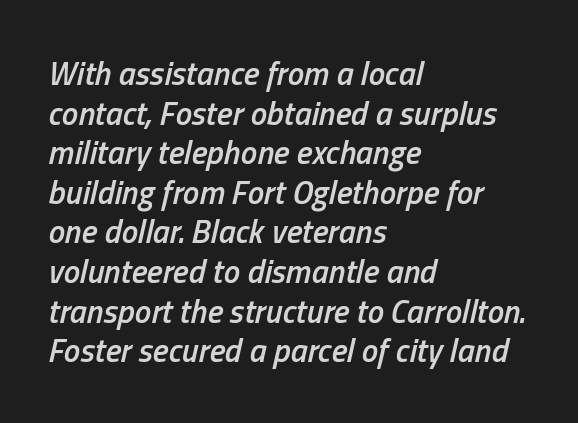
Q: Is the text bold? A: Semi-bold.
Q: Is the text italic (slanted)? A: Yes, it leans right by about 13 degrees.
Q: Is the text underlined? A: No.
Q: How is the paragraph aligned? A: Left-aligned.
Q: Is the spacing between letters normal or unusually wide? A: Normal.
Q: Width (condensed, normal, or wide)? A: Condensed.
Q: Stroke contrast? A: Low.
Q: x-height? A: Medium.
Q: Monospaced? A: No.
